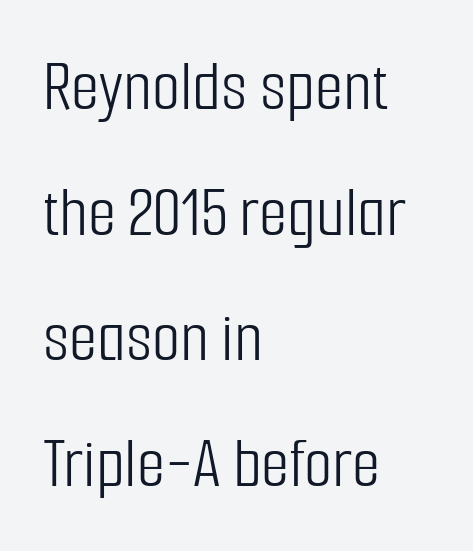
{"serif": "no", "italic": "no", "bold": "no", "weight": "light", "width": "condensed", "stroke_contrast": "low", "x_height": "medium", "monospaced": "no", "underline": "no", "align": "left", "line_spacing_ratio": 1.72, "letter_spacing": "normal", "letter_spacing_em": 0.0, "glyph_px": 73}
